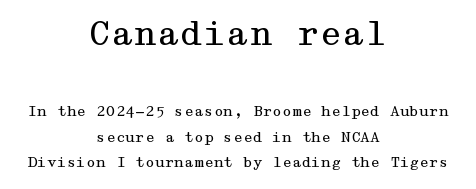
Q: Is the text bold? A: No.
Q: Is the text italic (slanted)? A: No, it is upright.
Q: Is the typeface a serif or a sans-serif typeface? A: Serif.
Q: Is the text underlined? A: No.
Q: How is the paragraph aligned? A: Centered.
Q: Is the spacing between letters normal or unusually wide? A: Normal.
Q: Which block of text is set in a larger size, the first (top) or the second (bottom)? A: The first (top) one.
Q: Width (condensed, normal, or wide)? A: Wide.
Q: Stroke contrast? A: Medium.
Q: x-height? A: Medium.
